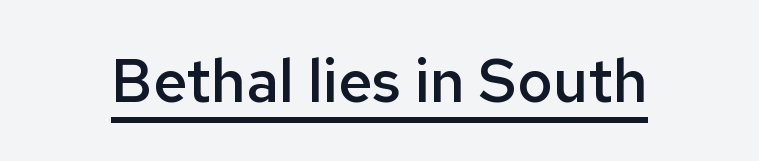
{"serif": "no", "italic": "no", "bold": "semi", "weight": "semibold", "width": "normal", "stroke_contrast": "low", "x_height": "medium", "monospaced": "no", "underline": "yes", "letter_spacing": "normal", "letter_spacing_em": 0.0, "glyph_px": 60}
